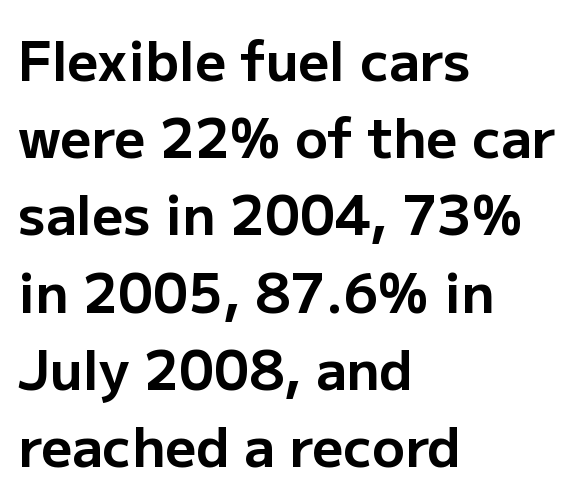
Q: Is the text bold? A: Yes.
Q: Is the text italic (slanted)? A: No, it is upright.
Q: Is the typeface a serif or a sans-serif typeface? A: Sans-serif.
Q: Is the text underlined? A: No.
Q: How is the paragraph aligned? A: Left-aligned.
Q: Is the spacing between letters normal or unusually wide? A: Normal.
Q: Is the spacing between lines tight, normal or loose? A: Normal.
Q: Width (condensed, normal, or wide)? A: Normal.
Q: Stroke contrast? A: Low.
Q: x-height? A: Medium.
Q: Monospaced? A: No.
